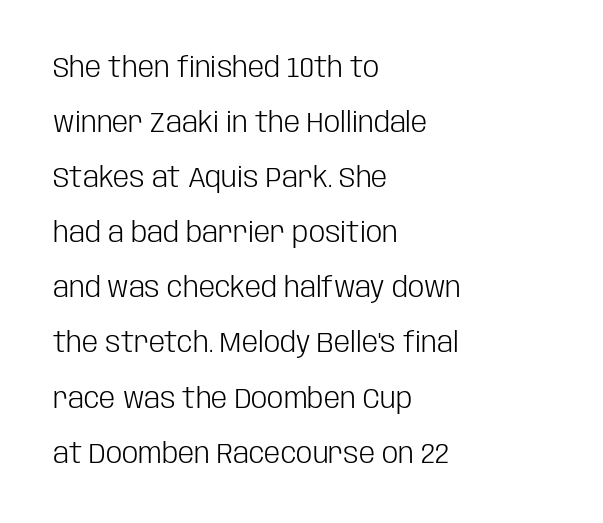
{"serif": "no", "italic": "no", "bold": "no", "weight": "light", "width": "condensed", "stroke_contrast": "low", "x_height": "large", "monospaced": "no", "underline": "no", "align": "left", "line_spacing": "loose", "line_spacing_ratio": 1.9, "letter_spacing": "normal", "letter_spacing_em": 0.0, "glyph_px": 29}
